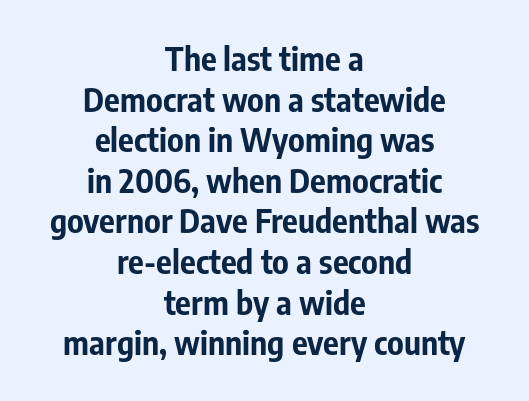
Is this a fixed-width face? No — the glyphs have proportional, varying widths. Tracking here is standard; glyphs follow each other at the usual distance. The glyphs in this specimen are sans serif. The face used here has the dense, thick strokes of a bold.
